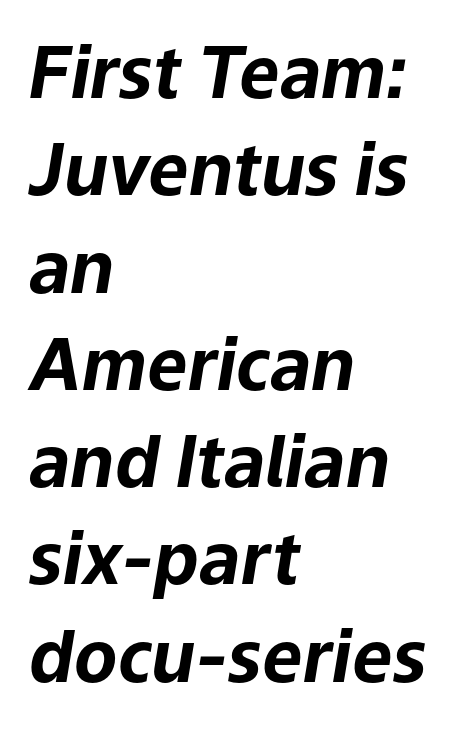
The image shows 71 px bold type, italic (leaning right); set left-aligned, normal line spacing (1.37x), normal letter spacing, not underlined; low stroke contrast and a medium x-height.
